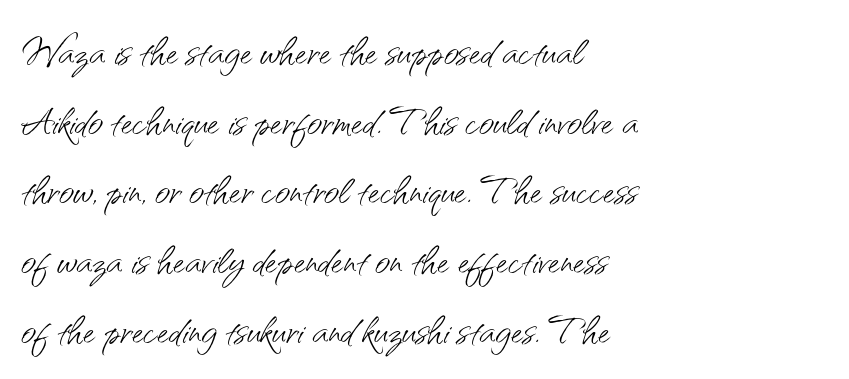
The text block is weighted toward the left margin, trailing off unevenly rightward. Serifs: no, the terminals of the letterforms are clean. Anything drawn beneath the words? Only blank space. Students, note that the glyphs here touch the page at normal intervals.
